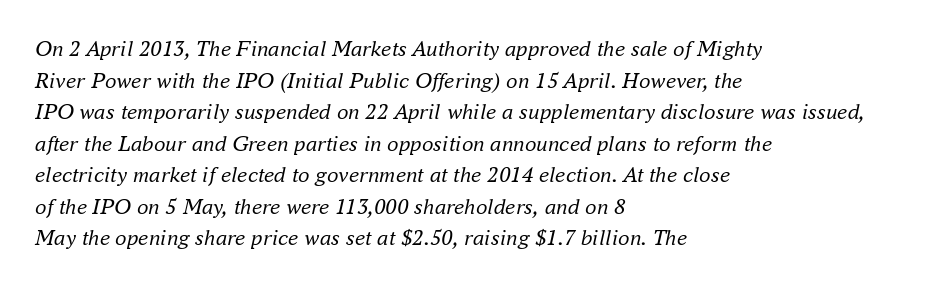
Q: Is the text bold? A: No.
Q: Is the text italic (slanted)? A: Yes, it leans right by about 16 degrees.
Q: Is the text underlined? A: No.
Q: How is the paragraph aligned? A: Left-aligned.
Q: Is the spacing between letters normal or unusually wide? A: Normal.
Q: Is the spacing between lines tight, normal or loose? A: Normal.
